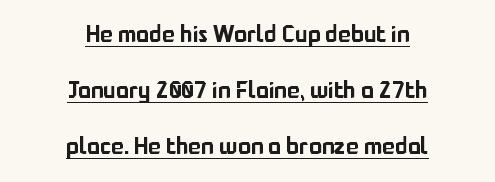
Q: Is the text italic (slanted)? A: No, it is upright.
Q: Is the text underlined? A: Yes.
Q: How is the paragraph aligned? A: Centered.
Q: Is the spacing between letters normal or unusually wide? A: Normal.
Q: Is the spacing between lines tight, normal or loose? A: Loose.
